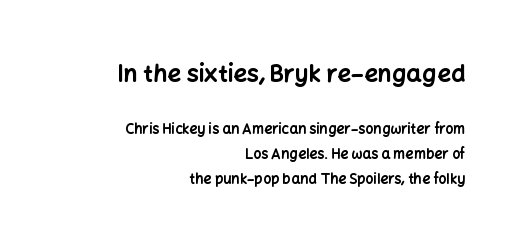
{"italic": "no", "bold": "yes", "underline": "no", "align": "right", "line_spacing_ratio": 1.79, "letter_spacing": "normal", "letter_spacing_em": 0.0, "larger_block": "first", "size_ratio": 1.71, "glyph_px": 24}
